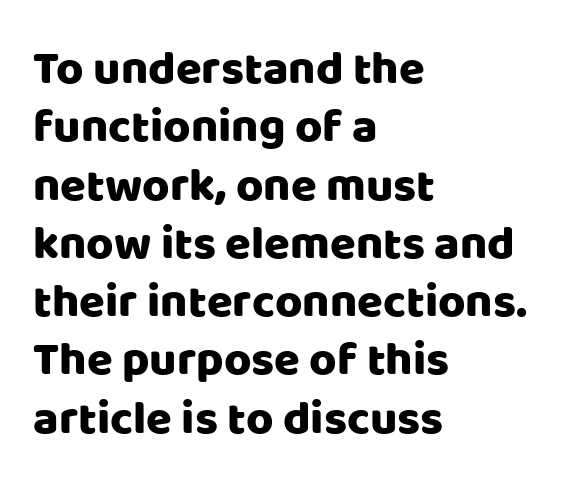
The image shows 47 px sans-serif type, upright; set left-aligned, line spacing 1.24x, normal letter spacing, not underlined; low stroke contrast and a large x-height.
